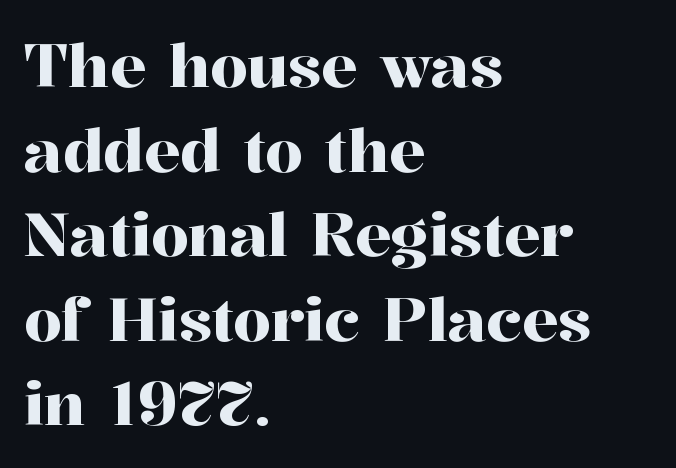
The image shows 60 px serif type, upright; set left-aligned, normal line spacing (1.41x), normal letter spacing, not underlined; high stroke contrast and a medium x-height.
